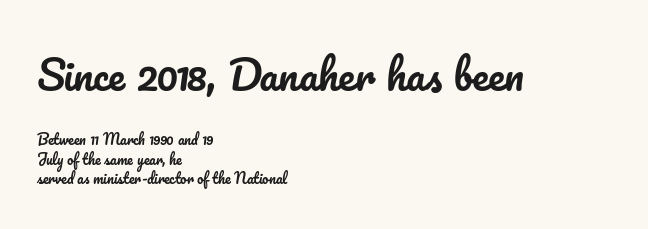
Q: Is the text italic (slanted)? A: Yes.
Q: Is the text underlined? A: No.
Q: How is the paragraph aligned? A: Left-aligned.
Q: Is the spacing between letters normal or unusually wide? A: Normal.
Q: Is the spacing between lines tight, normal or loose? A: Normal.
Q: Which block of text is set in a larger size, the first (top) or the second (bottom)? A: The first (top) one.
Q: Width (condensed, normal, or wide)? A: Normal.
Q: Stroke contrast? A: Low.
Q: x-height? A: Small.
Q: Monospaced? A: No.
